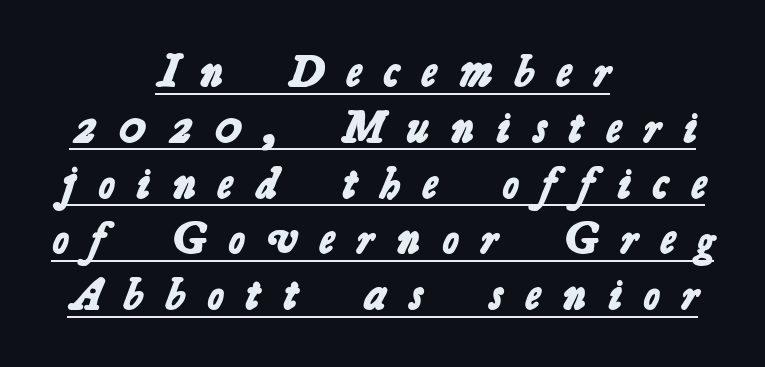
{"serif": "no", "bold": "yes", "weight": "bold", "width": "normal", "stroke_contrast": "low", "x_height": "medium", "monospaced": "no", "underline": "yes", "align": "center", "line_spacing_ratio": 1.24, "letter_spacing": "wide", "letter_spacing_em": 0.5, "glyph_px": 45}
